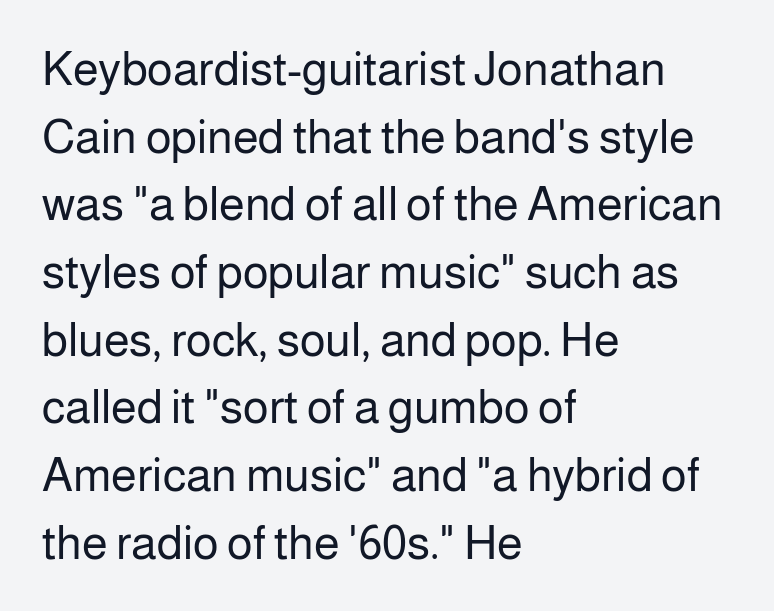
{"serif": "no", "italic": "no", "bold": "no", "weight": "regular", "width": "normal", "stroke_contrast": "low", "x_height": "medium", "monospaced": "no", "underline": "no", "align": "left", "line_spacing": "normal", "line_spacing_ratio": 1.44, "letter_spacing": "normal", "letter_spacing_em": 0.0, "glyph_px": 47}
